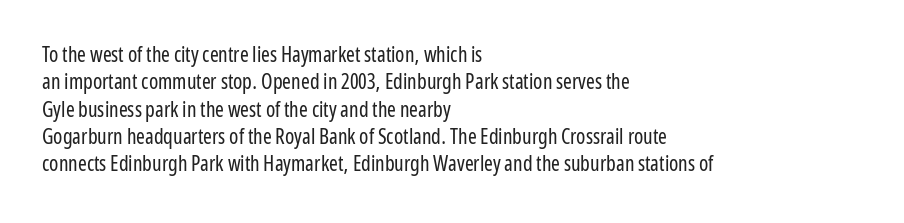
Q: Is the text bold? A: No.
Q: Is the text italic (slanted)? A: No, it is upright.
Q: Is the text underlined? A: No.
Q: How is the paragraph aligned? A: Left-aligned.
Q: Is the spacing between letters normal or unusually wide? A: Normal.
Q: Is the spacing between lines tight, normal or loose? A: Normal.
